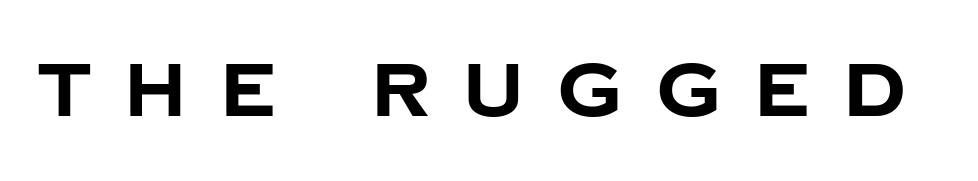
Q: Is the text bold? A: Yes.
Q: Is the text italic (slanted)? A: No, it is upright.
Q: Is the typeface a serif or a sans-serif typeface? A: Sans-serif.
Q: Is the text underlined? A: No.
Q: Is the spacing between letters normal or unusually wide? A: Unusually wide.
Q: Width (condensed, normal, or wide)? A: Normal.
Q: Stroke contrast? A: Low.
Q: x-height? A: Large.
Q: Monospaced? A: No.
